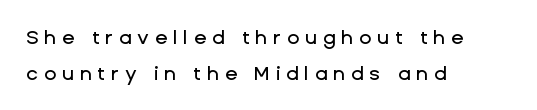
{"italic": "no", "underline": "no", "align": "left", "line_spacing_ratio": 1.78, "letter_spacing": "wide", "letter_spacing_em": 0.29, "glyph_px": 20}
